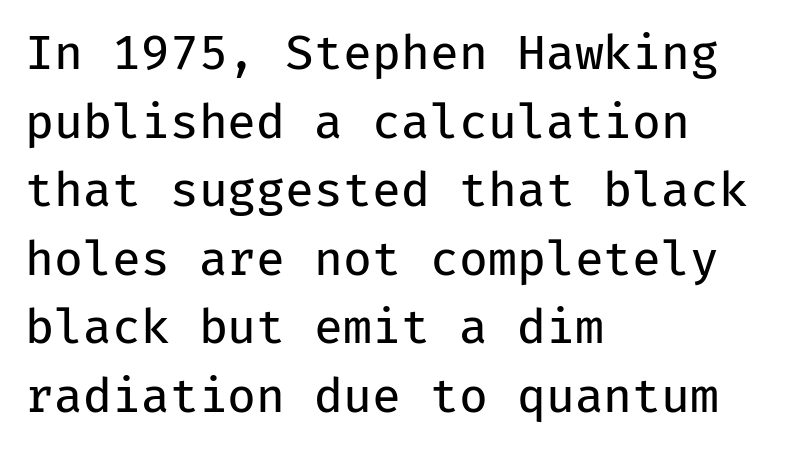
{"serif": "no", "italic": "no", "bold": "no", "weight": "regular", "width": "normal", "stroke_contrast": "low", "x_height": "medium", "monospaced": "yes", "underline": "no", "align": "left", "line_spacing": "normal", "line_spacing_ratio": 1.46, "letter_spacing": "normal", "letter_spacing_em": 0.0, "glyph_px": 47}
